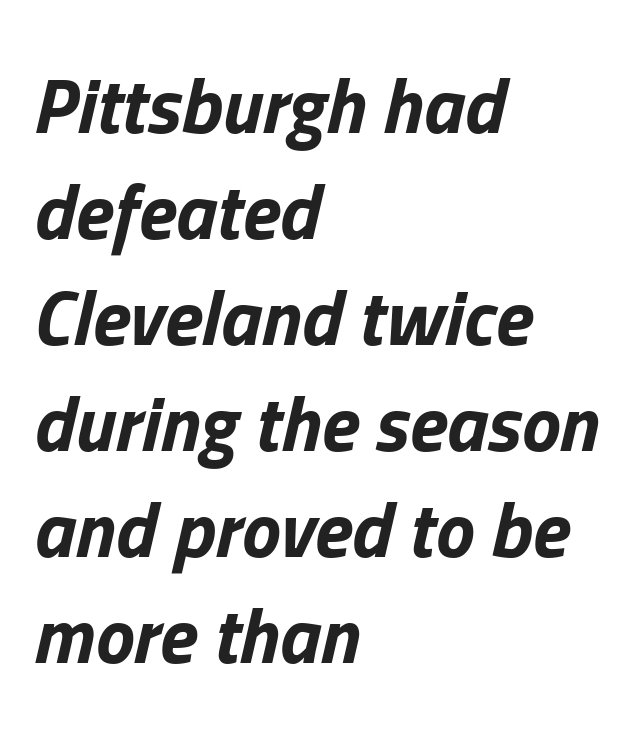
The string is rendered with underlining switched off. Compared with a centered layout, this one pins lines to the left instead. Normally led — the rows are evenly, conventionally spaced. The rendering applies a slant to the glyphs. Varying glyph widths throughout — classic text-font behaviour.
